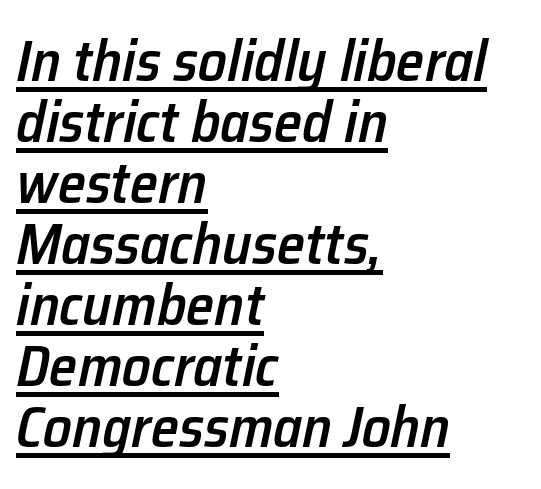
Q: Is the text bold? A: Semi-bold.
Q: Is the text italic (slanted)? A: Yes, it leans right by about 12 degrees.
Q: Is the text underlined? A: Yes.
Q: How is the paragraph aligned? A: Left-aligned.
Q: Is the spacing between letters normal or unusually wide? A: Normal.
Q: Is the spacing between lines tight, normal or loose? A: Tight.
Q: Width (condensed, normal, or wide)? A: Normal.
Q: Stroke contrast? A: Low.
Q: x-height? A: Medium.
Q: Monospaced? A: No.
